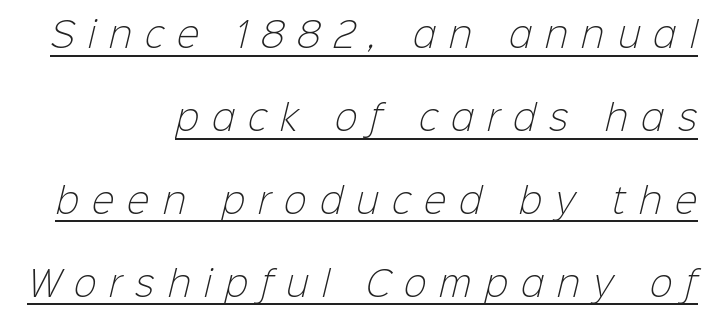
The image shows 34 px light sans-serif type; set right-aligned, loose line spacing (2.44x), unusually wide letter spacing (+0.39 em), underlined; low stroke contrast and a medium x-height.
